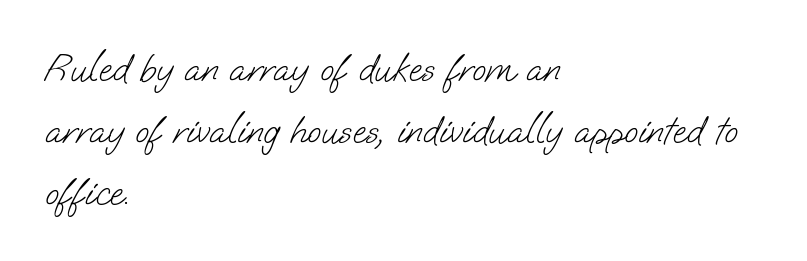
{"serif": "no", "bold": "no", "weight": "light", "width": "normal", "stroke_contrast": "low", "x_height": "small", "monospaced": "no", "underline": "no", "align": "left", "line_spacing": "normal", "line_spacing_ratio": 1.55, "letter_spacing": "normal", "letter_spacing_em": 0.0, "glyph_px": 40}
